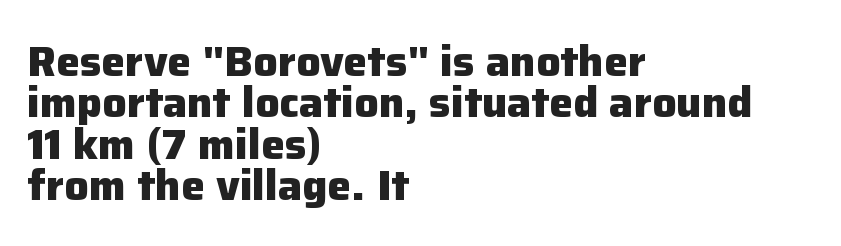
{"serif": "no", "italic": "no", "bold": "yes", "weight": "heavy", "width": "normal", "stroke_contrast": "low", "x_height": "medium", "monospaced": "no", "underline": "no", "align": "left", "line_spacing": "tight", "line_spacing_ratio": 0.96, "letter_spacing": "normal", "letter_spacing_em": 0.0, "glyph_px": 43}
